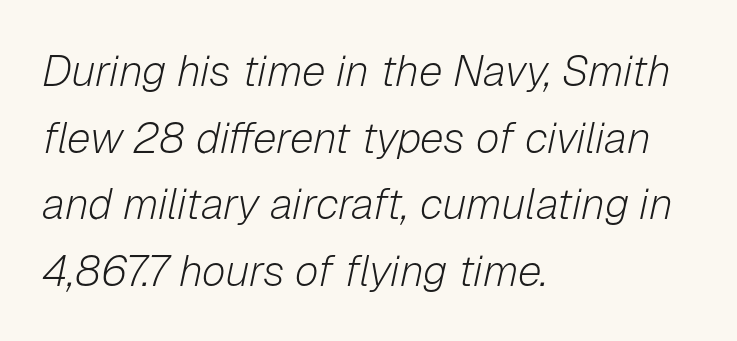
{"italic": "yes", "lean": "right", "slant_degrees": 12, "bold": "no", "weight": "light", "width": "normal", "stroke_contrast": "low", "x_height": "medium", "monospaced": "no", "underline": "no", "align": "left", "line_spacing": "normal", "line_spacing_ratio": 1.55, "letter_spacing": "normal", "letter_spacing_em": 0.0, "glyph_px": 43}
